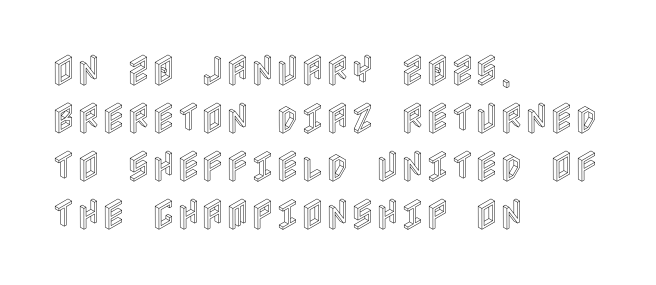
{"italic": "no", "width": "condensed", "x_height": "large", "underline": "no", "align": "left", "line_spacing": "normal", "line_spacing_ratio": 1.41, "letter_spacing": "normal", "letter_spacing_em": 0.0, "glyph_px": 34}
